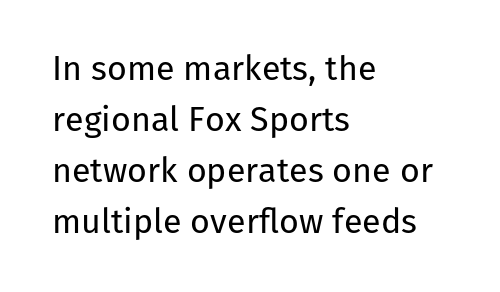
{"serif": "no", "italic": "no", "bold": "no", "weight": "regular", "width": "normal", "stroke_contrast": "low", "x_height": "medium", "monospaced": "no", "underline": "no", "align": "left", "line_spacing": "normal", "line_spacing_ratio": 1.5, "letter_spacing": "normal", "letter_spacing_em": 0.0, "glyph_px": 34}
